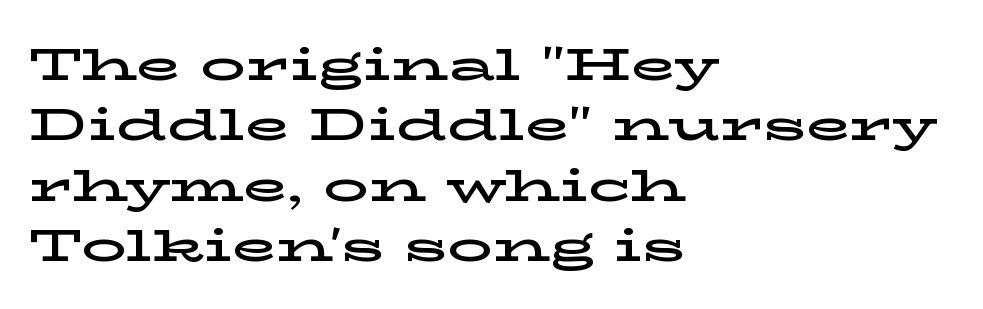
The image shows 45 px wide serif type, upright; set left-aligned, normal line spacing (1.34x), normal letter spacing, not underlined; low stroke contrast and a medium x-height.
